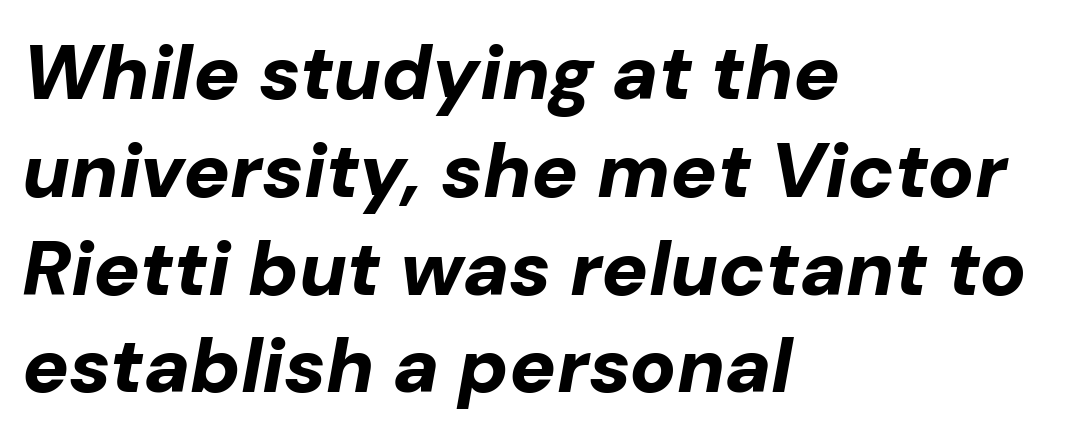
Q: Is the text bold? A: Yes.
Q: Is the text italic (slanted)? A: Yes, it leans right by about 10 degrees.
Q: Is the text underlined? A: No.
Q: How is the paragraph aligned? A: Left-aligned.
Q: Is the spacing between letters normal or unusually wide? A: Normal.
Q: Is the spacing between lines tight, normal or loose? A: Normal.
Q: Width (condensed, normal, or wide)? A: Normal.
Q: Stroke contrast? A: Low.
Q: x-height? A: Medium.
Q: Monospaced? A: No.
